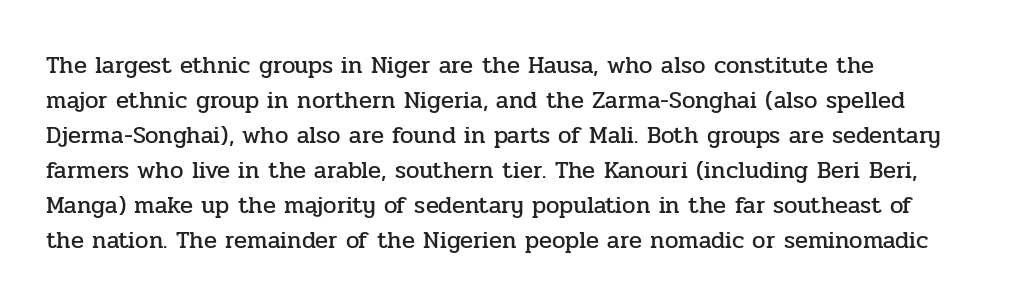
Q: Is the text italic (slanted)? A: No, it is upright.
Q: Is the text underlined? A: No.
Q: Is the spacing between letters normal or unusually wide? A: Normal.
Q: Is the spacing between lines tight, normal or loose? A: Normal.
